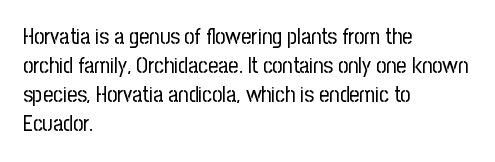
{"italic": "no", "bold": "no", "underline": "no", "align": "left", "line_spacing": "normal", "line_spacing_ratio": 1.32, "letter_spacing": "normal", "letter_spacing_em": 0.0, "glyph_px": 22}
